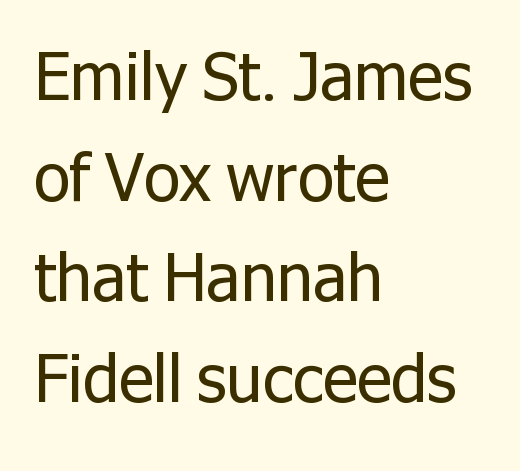
Q: Is the text bold? A: No.
Q: Is the text italic (slanted)? A: No, it is upright.
Q: Is the typeface a serif or a sans-serif typeface? A: Sans-serif.
Q: Is the text underlined? A: No.
Q: How is the paragraph aligned? A: Left-aligned.
Q: Is the spacing between letters normal or unusually wide? A: Normal.
Q: Is the spacing between lines tight, normal or loose? A: Normal.
Q: Width (condensed, normal, or wide)? A: Normal.
Q: Stroke contrast? A: Low.
Q: x-height? A: Medium.
Q: Monospaced? A: No.
